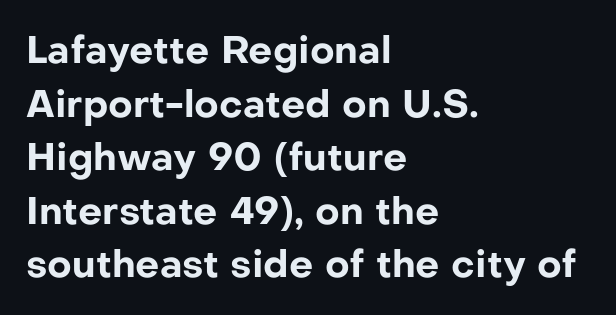
Q: Is the text bold? A: Yes.
Q: Is the text italic (slanted)? A: No, it is upright.
Q: Is the typeface a serif or a sans-serif typeface? A: Sans-serif.
Q: Is the text underlined? A: No.
Q: How is the paragraph aligned? A: Left-aligned.
Q: Is the spacing between letters normal or unusually wide? A: Normal.
Q: Is the spacing between lines tight, normal or loose? A: Normal.
Q: Width (condensed, normal, or wide)? A: Normal.
Q: Stroke contrast? A: Low.
Q: x-height? A: Medium.
Q: Monospaced? A: No.
